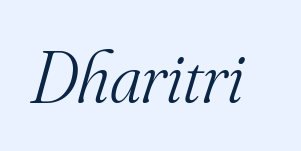
Q: Is the text bold? A: No.
Q: Is the text italic (slanted)? A: Yes, it leans right by about 16 degrees.
Q: Is the typeface a serif or a sans-serif typeface? A: Serif.
Q: Is the text underlined? A: No.
Q: Is the spacing between letters normal or unusually wide? A: Normal.
Q: Width (condensed, normal, or wide)? A: Normal.
Q: Stroke contrast? A: Medium.
Q: x-height? A: Small.
Q: Monospaced? A: No.
